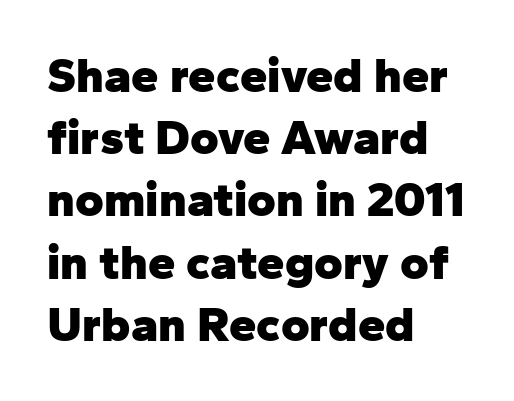
{"serif": "no", "italic": "no", "bold": "yes", "weight": "heavy", "width": "normal", "stroke_contrast": "low", "x_height": "medium", "monospaced": "no", "underline": "no", "align": "left", "line_spacing": "normal", "line_spacing_ratio": 1.27, "letter_spacing": "normal", "letter_spacing_em": 0.0, "glyph_px": 49}
